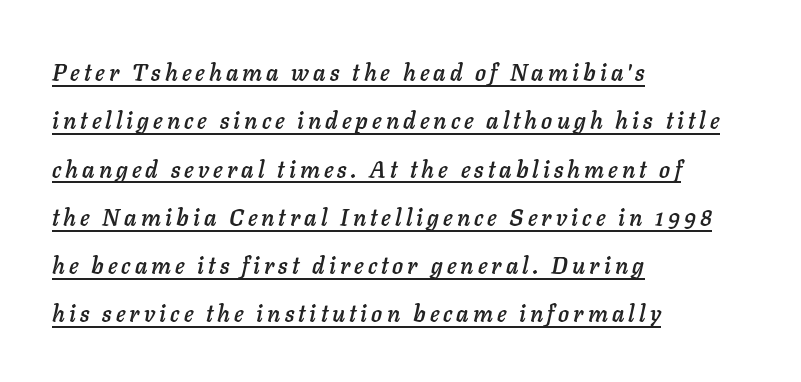
The ragged edge is on the right, which tells us the setting is flush left. How would I describe the line gaps? Wide and relaxed. Designer's note — italics engaged. You can see a thin bar hugging the bottom of the glyphs.
